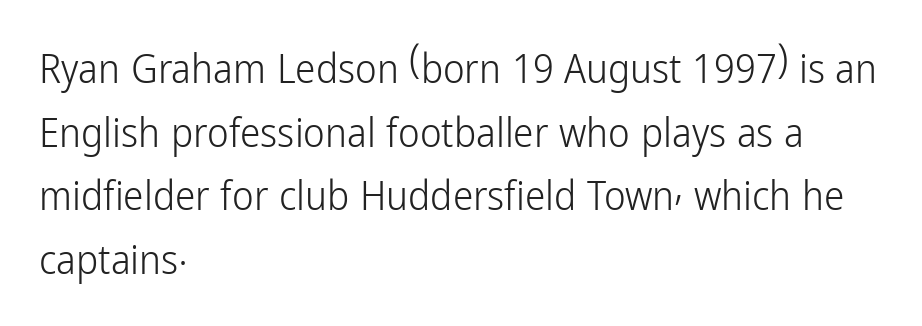
The image shows 41 px light, condensed sans-serif type, upright; set left-aligned, normal line spacing (1.55x), normal letter spacing, not underlined; low stroke contrast and a medium x-height.
